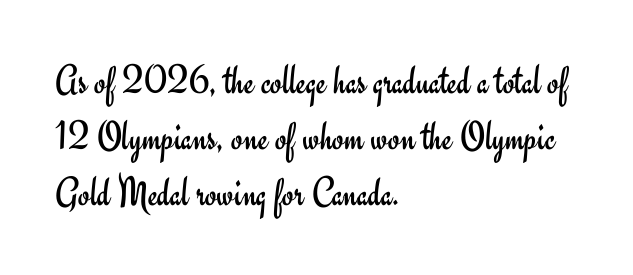
Q: Is the text bold? A: No.
Q: Is the text italic (slanted)? A: Yes.
Q: Is the typeface a serif or a sans-serif typeface? A: Sans-serif.
Q: Is the text underlined? A: No.
Q: How is the paragraph aligned? A: Left-aligned.
Q: Is the spacing between letters normal or unusually wide? A: Normal.
Q: Is the spacing between lines tight, normal or loose? A: Normal.
Q: Width (condensed, normal, or wide)? A: Normal.
Q: Stroke contrast? A: Low.
Q: x-height? A: Small.
Q: Monospaced? A: No.
